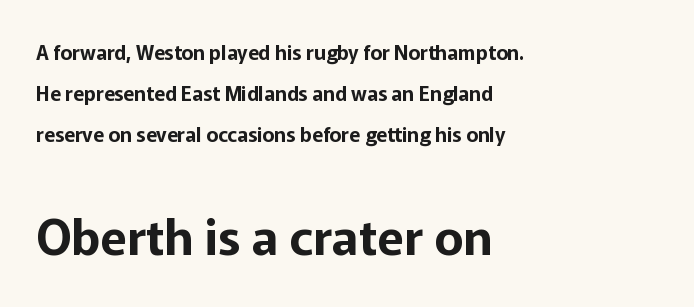
These lines keep a tight, regular rhythm from letter to letter. Serifs: no, the terminals of the letterforms are clean. Horizontal bands of white between lines are thick stripes. This is the regular roman posture of the typeface. The lines in this sample share a left origin and differ only in where they stop. Varying glyph widths throughout — classic text-font behaviour.
